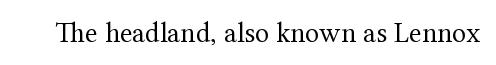
Quick note: underline off. The rendering keeps characters at their native spacing. Weight: not bold — regular or lighter. A typesetter would label this face a serif. Quick note: not italic, upright. Note the varied advance widths — an 'i' is clearly narrower than an 'm'.
